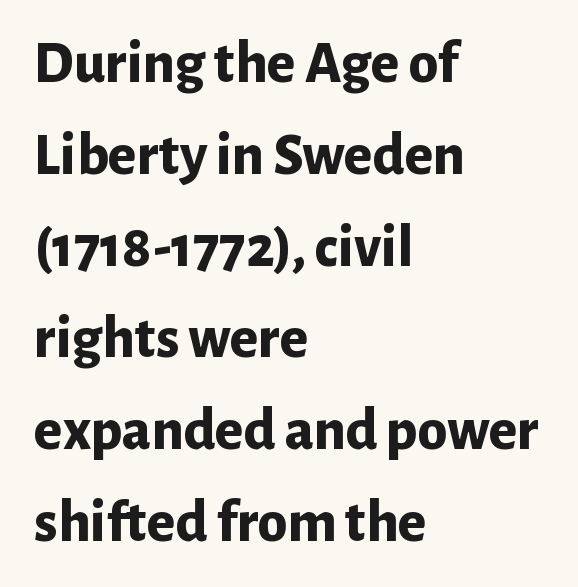
Nobody drew a line under any word here. Heft: maximum for text — a bold. Characters remain perfectly vertical along every line. Rows of type keep a routine distance in the vertical direction. The typeface chosen for these lines omits serifs.
